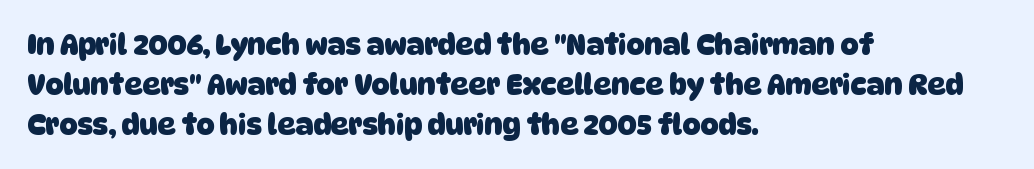
Look at the tracking — it's just the regular setting, nothing added. This rendering uses left alignment, leaving the right contour irregular. Font category for this specimen: sans-serif. Letters rest on an invisible, unmarked baseline. How would I describe the line gaps? Plain and ordinary.
